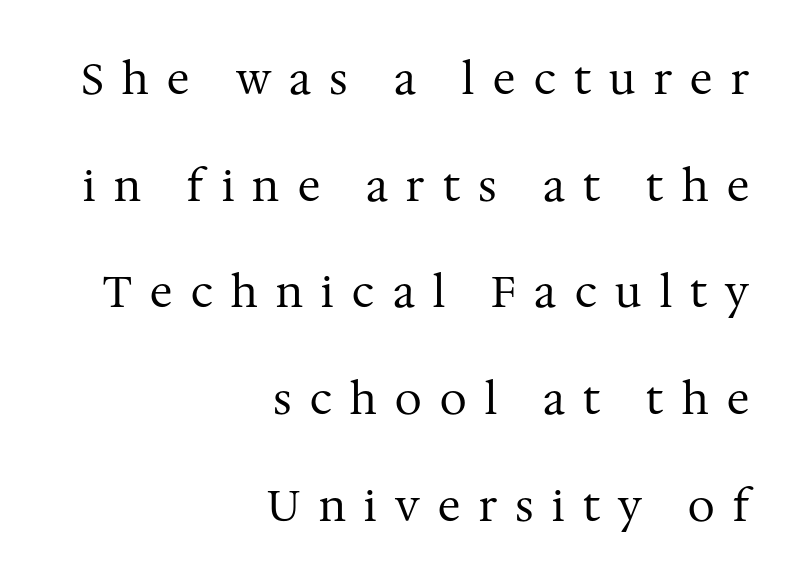
Q: Is the text bold? A: No.
Q: Is the text italic (slanted)? A: No, it is upright.
Q: Is the typeface a serif or a sans-serif typeface? A: Serif.
Q: Is the text underlined? A: No.
Q: How is the paragraph aligned? A: Right-aligned.
Q: Is the spacing between letters normal or unusually wide? A: Unusually wide.
Q: Is the spacing between lines tight, normal or loose? A: Loose.
Q: Width (condensed, normal, or wide)? A: Normal.
Q: Stroke contrast? A: Medium.
Q: x-height? A: Medium.
Q: Monospaced? A: No.
